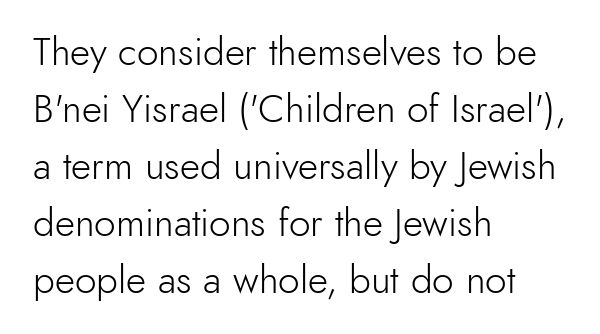
The image shows 39 px light sans-serif type, upright; set left-aligned, normal line spacing (1.46x), normal letter spacing, not underlined; a small x-height.
